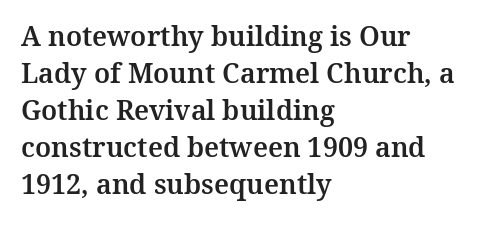
{"italic": "no", "underline": "no", "align": "left", "line_spacing": "normal", "line_spacing_ratio": 1.37, "letter_spacing": "normal", "letter_spacing_em": 0.0, "glyph_px": 27}
